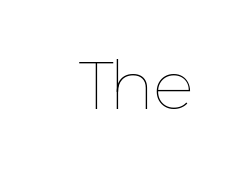
{"italic": "no", "bold": "no", "weight": "thin", "width": "normal", "stroke_contrast": "low", "x_height": "medium", "monospaced": "no", "underline": "no", "letter_spacing": "normal", "letter_spacing_em": 0.0, "glyph_px": 68}
